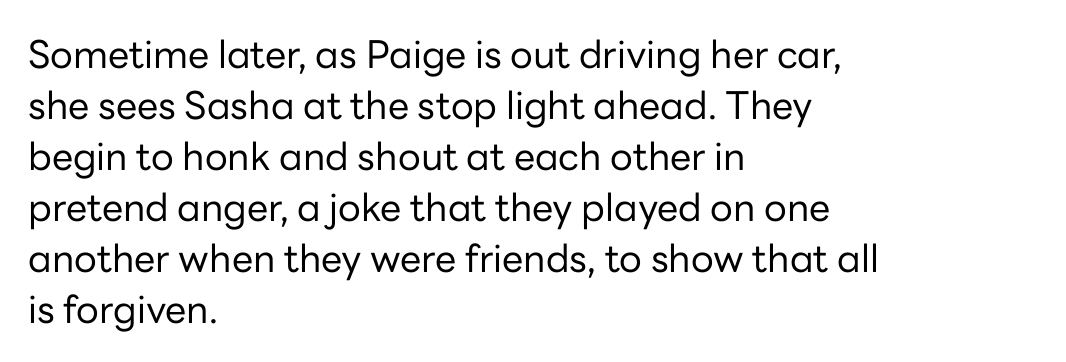
{"serif": "no", "italic": "no", "bold": "no", "weight": "regular", "width": "normal", "stroke_contrast": "low", "x_height": "medium", "monospaced": "no", "underline": "no", "align": "left", "line_spacing": "normal", "line_spacing_ratio": 1.34, "letter_spacing": "normal", "letter_spacing_em": 0.0, "glyph_px": 38}
